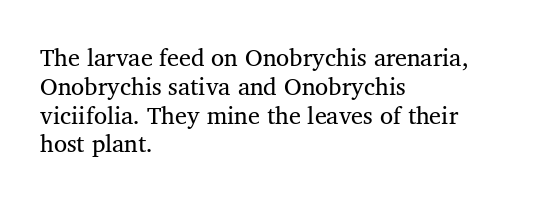
Horizontal alignment here is leftward, the default for most running prose. Is the stroke heavy? The answer is a plain regular-or-lighter. Posture: upright roman. The baseline area is clear. Between one letter and the next there's only the usual sliver of space.
